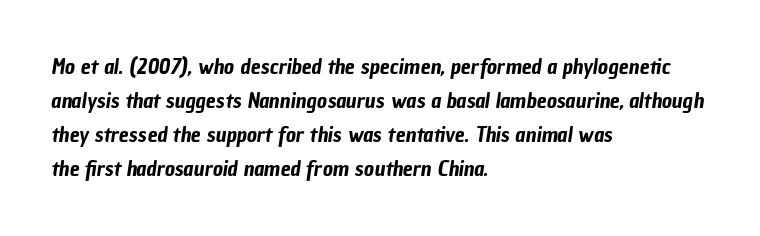
{"underline": "no", "align": "left", "line_spacing": "normal", "line_spacing_ratio": 1.55, "letter_spacing": "normal", "letter_spacing_em": 0.0, "glyph_px": 22}
